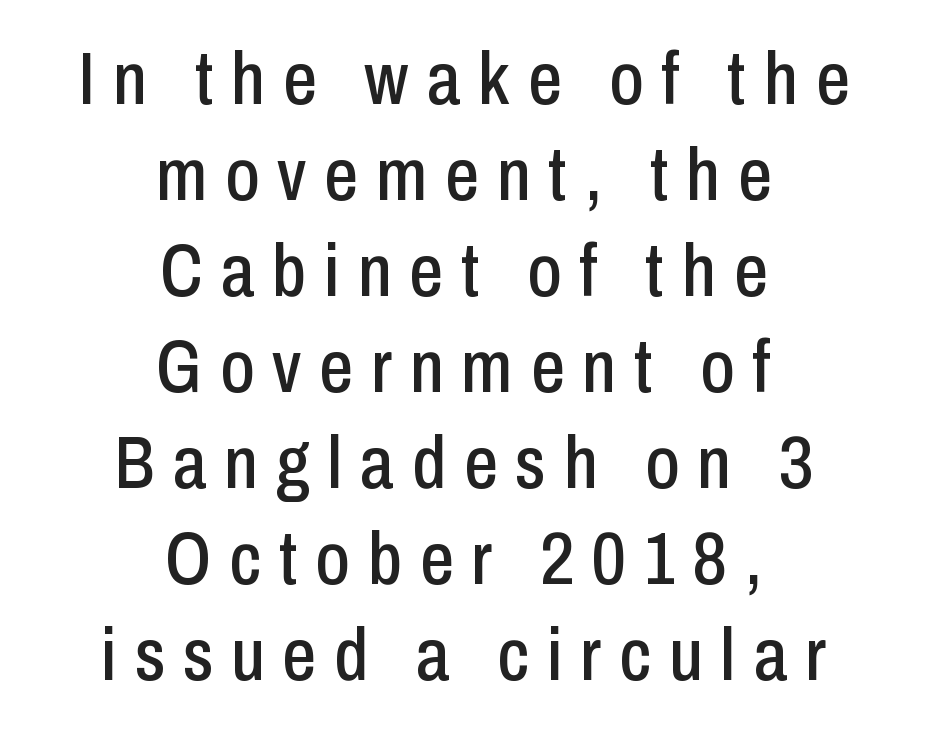
Ordinary non-slanted type is in use. A typesetter would call this proportional, since set widths differ per character. Font category for this specimen: sans-serif. Regular leading.
